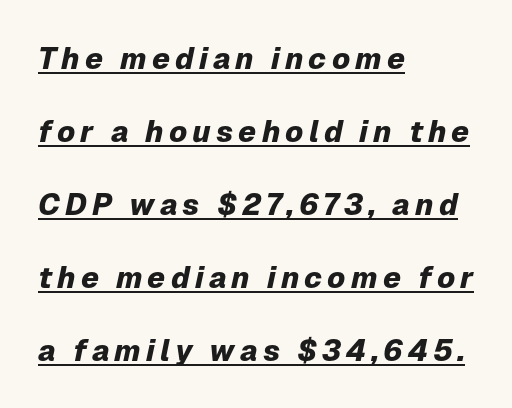
Q: Is the text bold? A: Yes.
Q: Is the text italic (slanted)? A: Yes, it leans right by about 12 degrees.
Q: Is the text underlined? A: Yes.
Q: How is the paragraph aligned? A: Left-aligned.
Q: Is the spacing between lines tight, normal or loose? A: Loose.
Q: Width (condensed, normal, or wide)? A: Normal.
Q: Stroke contrast? A: Low.
Q: x-height? A: Medium.
Q: Monospaced? A: No.
